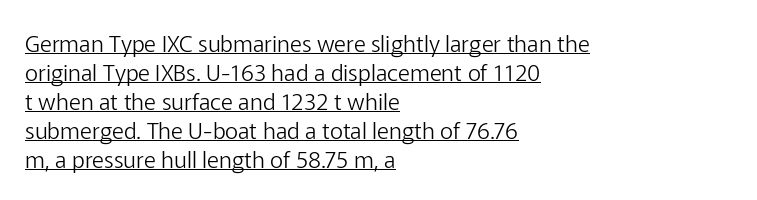
A roman cut, with each character standing at attention. The gaps between neighbouring characters are ordinary and unremarkable. These lines sit exactly where default settings would place them. Is the block centered? No — it sits flush against the left margin. Is the stroke heavy? The answer is a plain regular-or-lighter. A rule runs beneath these lines of type.
